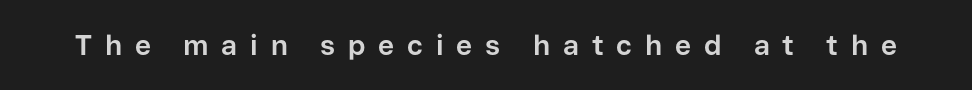
Are there feet on the stems? There aren't — it's a sans. In terms of letterspacing, this is a distinctly airy, spread setting. Upright lettering throughout. You'd pick this weight for a headline — it's a proper bold. The passage shown is not underscored anywhere.
